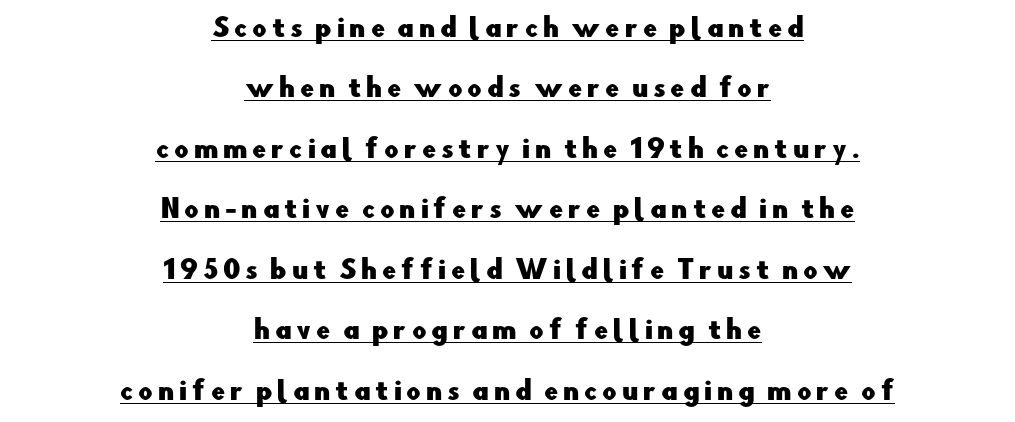
{"italic": "no", "underline": "yes", "align": "center", "line_spacing": "loose", "line_spacing_ratio": 2.42, "glyph_px": 25}
